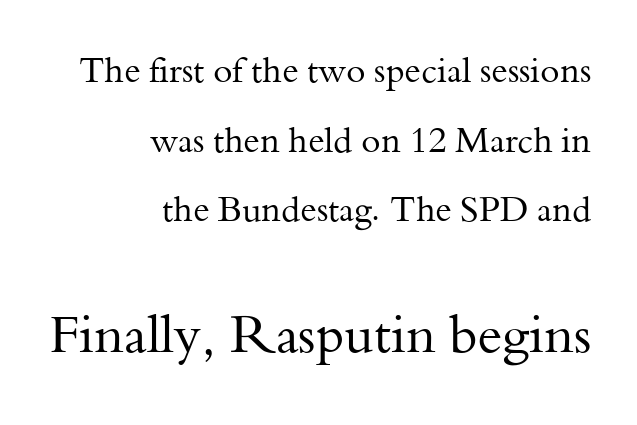
{"serif": "yes", "italic": "no", "bold": "no", "weight": "regular", "width": "normal", "stroke_contrast": "medium", "x_height": "small", "monospaced": "no", "underline": "no", "align": "right", "line_spacing": "loose", "line_spacing_ratio": 1.99, "letter_spacing": "normal", "letter_spacing_em": 0.0, "larger_block": "second", "size_ratio": 1.51, "glyph_px": 53}
